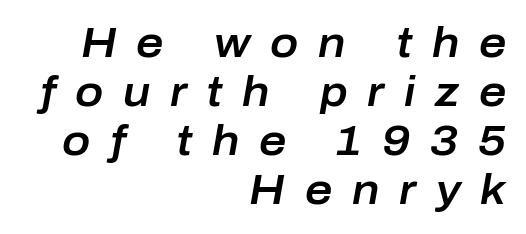
The image shows 42 px text type, italic (leaning right); set right-aligned, line spacing 1.17x, unusually wide letter spacing (+0.47 em), not underlined; low stroke contrast and a medium x-height.
